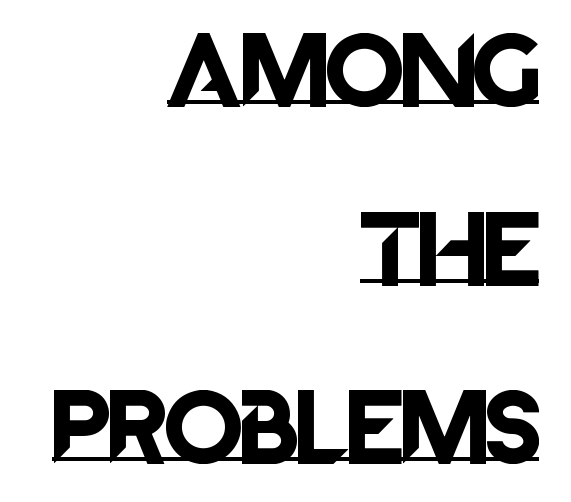
Is this a fixed-width face? No — the glyphs have proportional, varying widths. A continuous stroke trails under the words, as in a hyperlink. Characters remain perfectly vertical along every line. Note: no serifs on the glyphs. Vertically, the passage feels expansive, rows floating well apart. This sample is right-justified, so line beginnings fall wherever the words allow.
